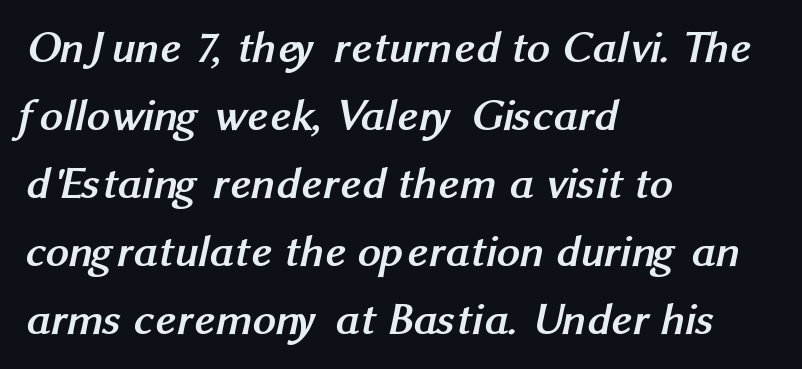
Q: Is the text bold? A: Yes.
Q: Is the typeface a serif or a sans-serif typeface? A: Sans-serif.
Q: Is the text underlined? A: No.
Q: How is the paragraph aligned? A: Left-aligned.
Q: Is the spacing between letters normal or unusually wide? A: Normal.
Q: Is the spacing between lines tight, normal or loose? A: Normal.
Q: Width (condensed, normal, or wide)? A: Normal.
Q: Stroke contrast? A: Medium.
Q: x-height? A: Medium.
Q: Monospaced? A: No.
